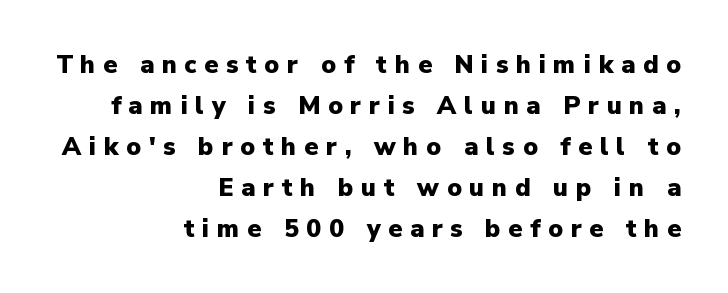
The image shows 25 px bold type, upright; set right-aligned, normal line spacing (1.64x), unusually wide letter spacing (+0.31 em), not underlined.
